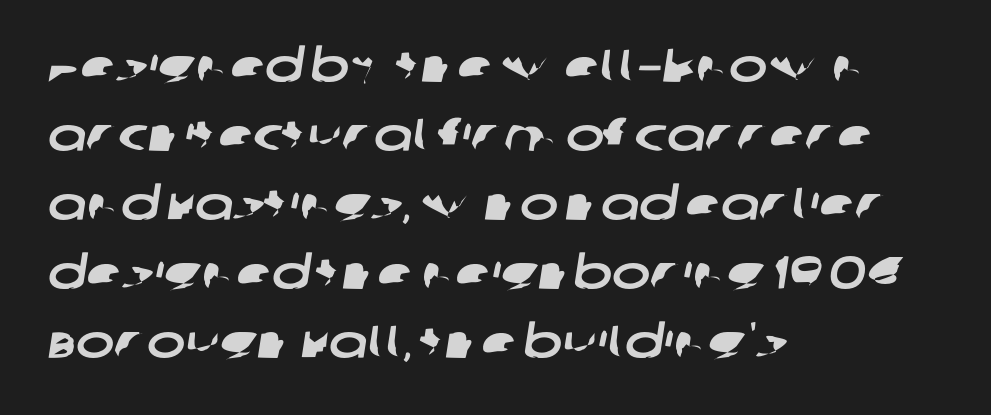
{"serif": "no", "width": "wide", "stroke_contrast": "low", "x_height": "large", "monospaced": "no", "underline": "no", "align": "left", "line_spacing": "normal", "line_spacing_ratio": 1.5, "letter_spacing": "normal", "letter_spacing_em": 0.0, "glyph_px": 46}
